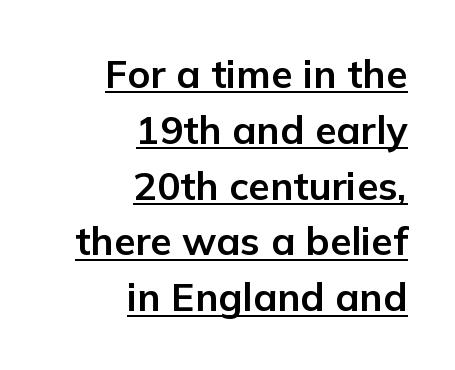
The image shows 39 px bold sans-serif type, upright; set right-aligned, normal line spacing (1.43x), normal letter spacing, underlined; low stroke contrast and a medium x-height.
